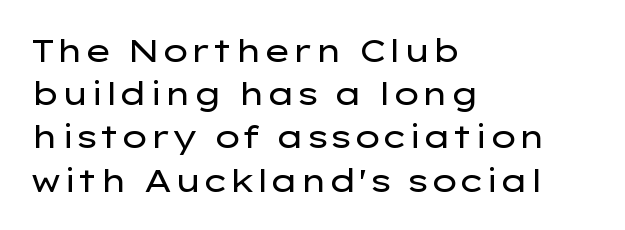
{"serif": "no", "italic": "no", "bold": "no", "weight": "regular", "width": "wide", "stroke_contrast": "low", "x_height": "medium", "monospaced": "no", "underline": "no", "align": "left", "line_spacing": "normal", "line_spacing_ratio": 1.35, "letter_spacing": "normal", "letter_spacing_em": 0.0, "glyph_px": 32}
